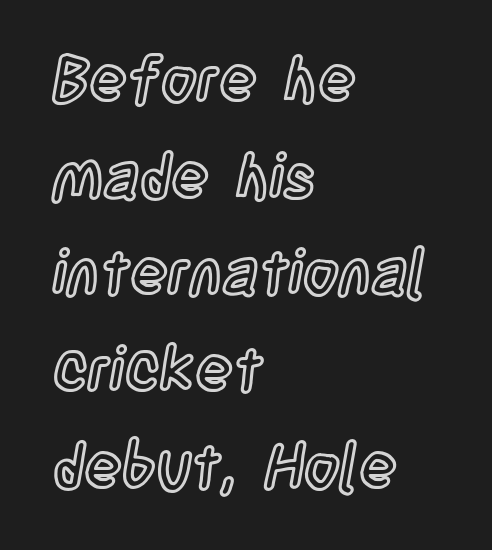
The gaps between neighbouring characters are ordinary and unremarkable. Just letters on the line, the space beneath them empty. Typeset ragged right — the left edge is the straight one. Rows of type keep a routine distance in the vertical direction.
